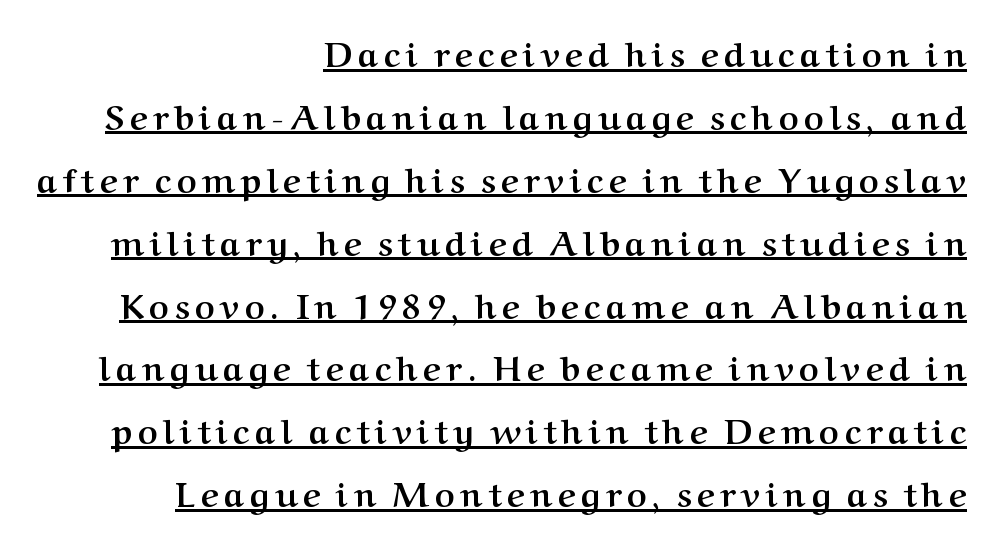
{"serif": "yes", "italic": "no", "bold": "yes", "weight": "semibold", "width": "normal", "stroke_contrast": "medium", "x_height": "medium", "monospaced": "no", "underline": "yes", "align": "right", "line_spacing_ratio": 1.85, "glyph_px": 34}
